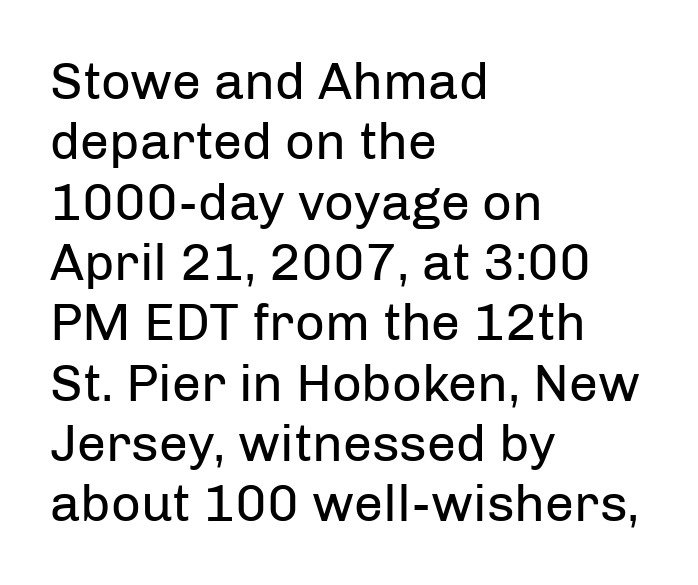
The image shows 52 px regular-weight sans-serif type, upright; set left-aligned, line spacing 1.16x, normal letter spacing, not underlined; low stroke contrast and a medium x-height.
